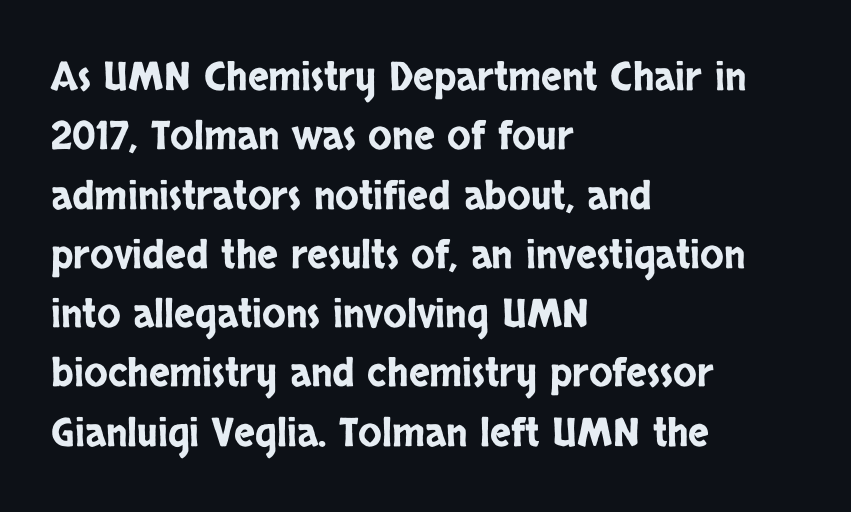
{"serif": "no", "italic": "no", "width": "condensed", "stroke_contrast": "low", "x_height": "large", "monospaced": "no", "underline": "no", "align": "left", "line_spacing": "normal", "line_spacing_ratio": 1.52, "letter_spacing": "normal", "letter_spacing_em": 0.0, "glyph_px": 39}
